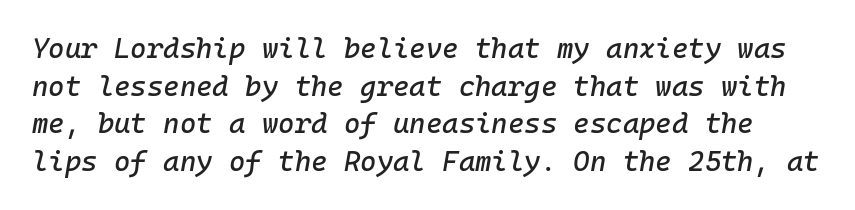
Posture: slanted. The letters march in equal steps, a hallmark of fixed-pitch type. The horizontal fit of the characters is conventional and even. A bare baseline throughout the passage. In terms of leading, this rendering sits right in the middle.
